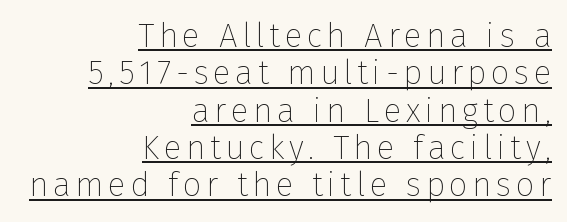
Honestly, the underline is the first thing you notice here. A roman cut, with each character standing at attention. The rendering shows plain stroke endings on the letterforms — a sans-serif design. Weight: in the light-to-regular range.
